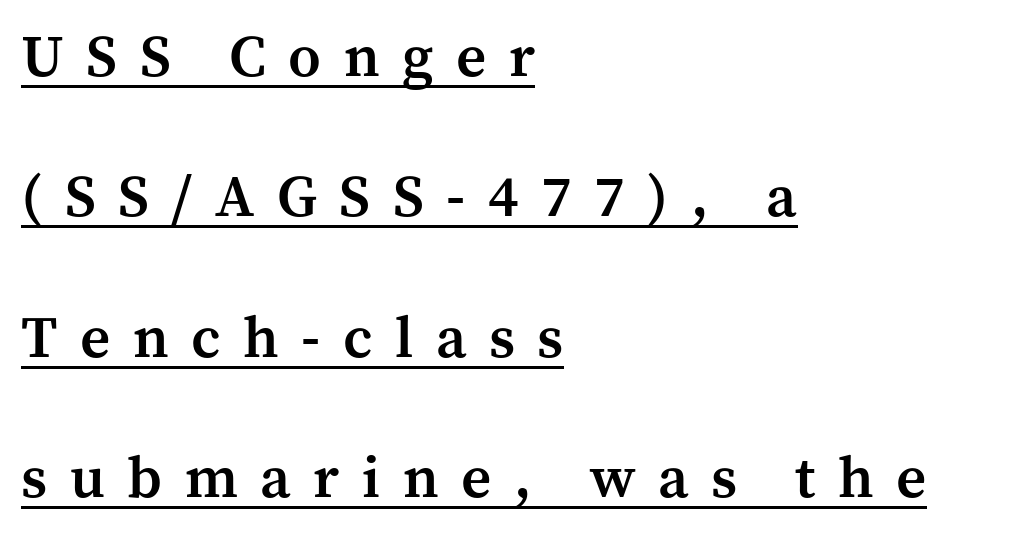
The passage shown is typed in a proportional face where columns would drift. The lettering is marked with a stroke running underneath it. Is there much room between lines? Yes — plenty of vertical air separates them. Caption: semibold face, moderately heavy strokes. The ragged edge is on the right, which tells us the setting is flush left. A typesetter would mark this as roman, not italic.
